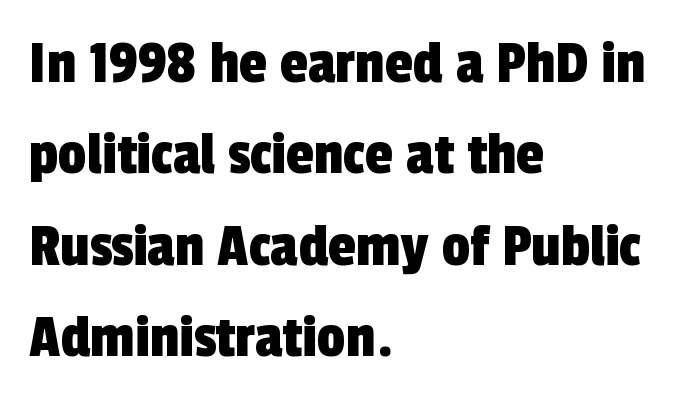
{"serif": "no", "width": "condensed", "x_height": "medium", "monospaced": "no", "underline": "no", "align": "left", "line_spacing": "normal", "line_spacing_ratio": 1.45, "letter_spacing": "normal", "letter_spacing_em": 0.0, "glyph_px": 63}
